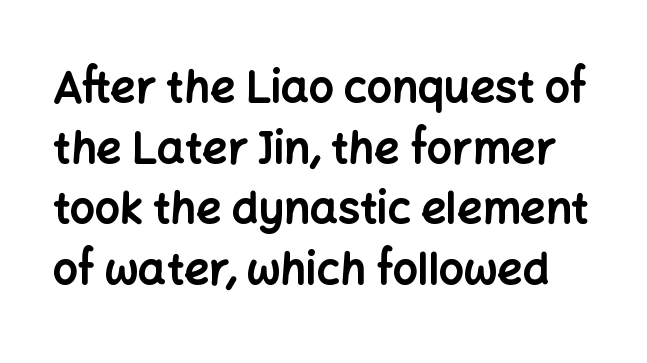
{"serif": "no", "italic": "no", "bold": "yes", "weight": "bold", "width": "normal", "stroke_contrast": "low", "x_height": "medium", "monospaced": "no", "underline": "no", "line_spacing": "normal", "line_spacing_ratio": 1.38, "letter_spacing": "normal", "letter_spacing_em": 0.0, "glyph_px": 44}
